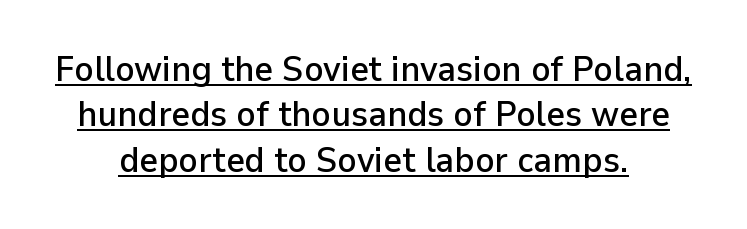
Q: Is the text italic (slanted)? A: No, it is upright.
Q: Is the typeface a serif or a sans-serif typeface? A: Sans-serif.
Q: Is the text underlined? A: Yes.
Q: Is the spacing between letters normal or unusually wide? A: Normal.
Q: Is the spacing between lines tight, normal or loose? A: Normal.
Q: Width (condensed, normal, or wide)? A: Normal.
Q: Stroke contrast? A: Low.
Q: x-height? A: Medium.
Q: Monospaced? A: No.
